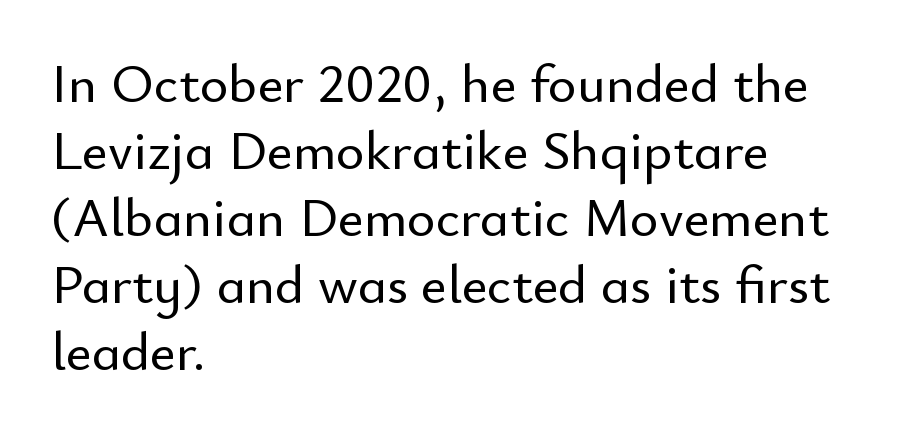
The face used here is proportionally spaced, like ordinary book or web type. The rendering anchors every line to the left-hand side. In terms of letterform style, serifs are entirely absent. Posture: straight, roman, zero tilt. Rule under the text: the space is simply empty.
